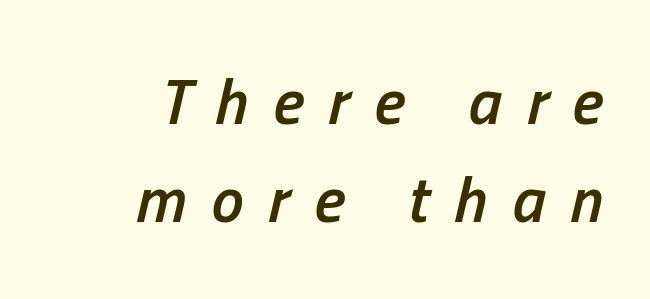
The image shows 65 px semibold, condensed type, italic (leaning right); set right-aligned, normal line spacing (1.51x), unusually wide letter spacing (+0.38 em), not underlined; low stroke contrast and a medium x-height.
